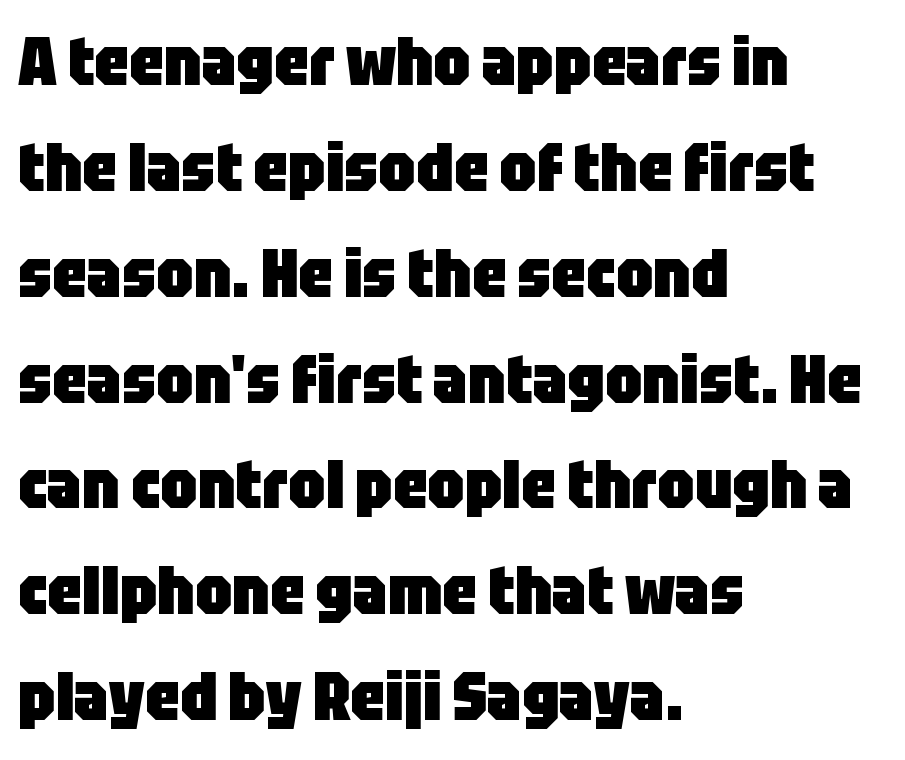
Q: Is the text bold? A: Yes.
Q: Is the text italic (slanted)? A: No, it is upright.
Q: Is the typeface a serif or a sans-serif typeface? A: Sans-serif.
Q: Is the text underlined? A: No.
Q: How is the paragraph aligned? A: Left-aligned.
Q: Is the spacing between letters normal or unusually wide? A: Normal.
Q: Is the spacing between lines tight, normal or loose? A: Normal.
Q: Width (condensed, normal, or wide)? A: Condensed.
Q: Stroke contrast? A: Low.
Q: x-height? A: Large.
Q: Monospaced? A: No.
